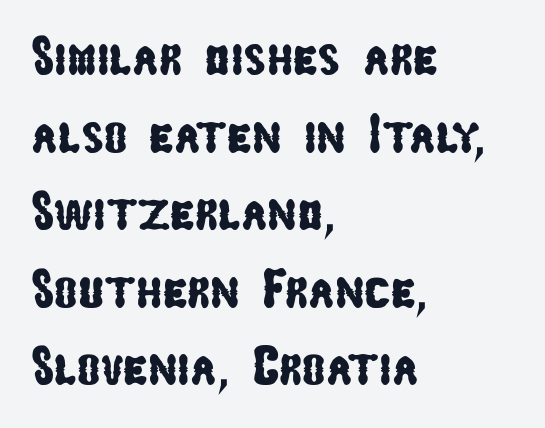
{"serif": "no", "width": "condensed", "stroke_contrast": "low", "x_height": "medium", "monospaced": "no", "underline": "no", "align": "left", "line_spacing": "normal", "line_spacing_ratio": 1.41, "letter_spacing": "normal", "letter_spacing_em": 0.0, "glyph_px": 55}
